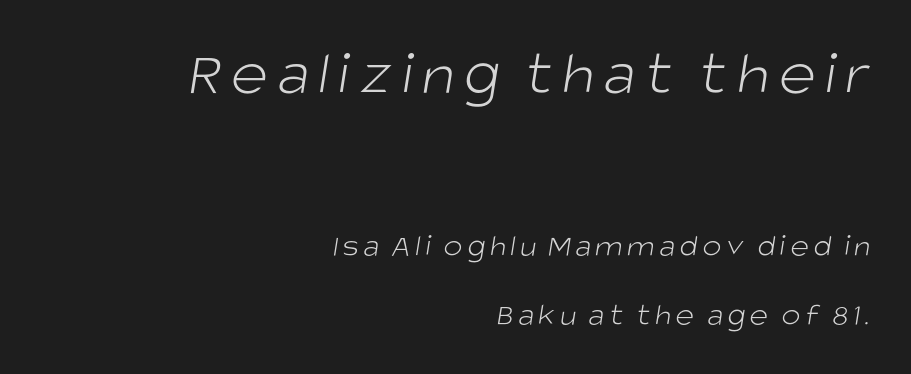
If you measured baseline to baseline, you'd find a long distance. Stroke mass is kept to a normal reading level or below. Unlike a traditional serif, this face leaves its strokes unadorned. Is this a fixed-width face? No — the glyphs have proportional, varying widths. The foot of each line stays bare and open.
